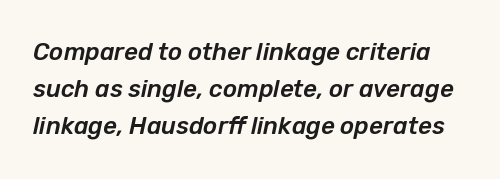
Q: Is the text italic (slanted)? A: Yes, it leans right by about 12 degrees.
Q: Is the text underlined? A: No.
Q: Is the spacing between letters normal or unusually wide? A: Normal.
Q: Is the spacing between lines tight, normal or loose? A: Normal.
